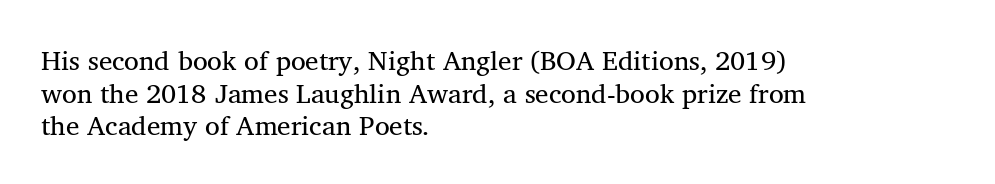
The image shows 27 px text type, upright; set left-aligned, line spacing 1.21x, normal letter spacing, not underlined.
